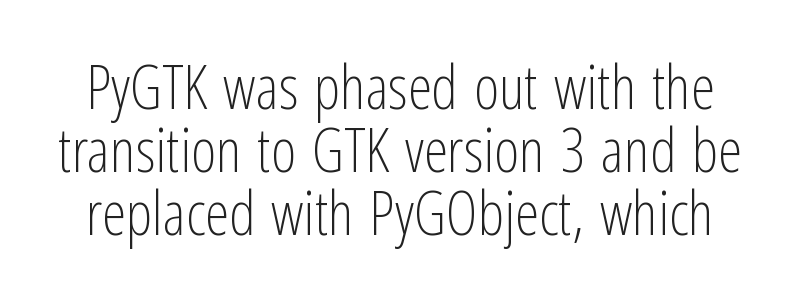
{"serif": "no", "italic": "no", "bold": "no", "weight": "light", "width": "condensed", "stroke_contrast": "low", "x_height": "medium", "monospaced": "no", "underline": "no", "line_spacing": "tight", "line_spacing_ratio": 1.03, "letter_spacing": "normal", "letter_spacing_em": 0.0, "glyph_px": 61}
